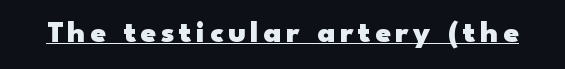
Q: Is the text bold? A: Yes.
Q: Is the text italic (slanted)? A: No, it is upright.
Q: Is the typeface a serif or a sans-serif typeface? A: Sans-serif.
Q: Is the text underlined? A: Yes.
Q: Width (condensed, normal, or wide)? A: Wide.
Q: Stroke contrast? A: Low.
Q: x-height? A: Small.
Q: Monospaced? A: No.
